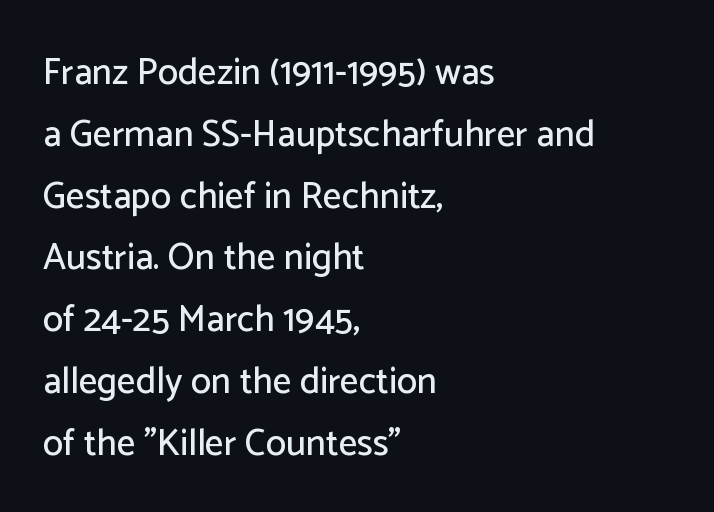
Q: Is the text italic (slanted)? A: No, it is upright.
Q: Is the typeface a serif or a sans-serif typeface? A: Sans-serif.
Q: Is the text underlined? A: No.
Q: How is the paragraph aligned? A: Left-aligned.
Q: Is the spacing between letters normal or unusually wide? A: Normal.
Q: Is the spacing between lines tight, normal or loose? A: Normal.
Q: Width (condensed, normal, or wide)? A: Normal.
Q: Stroke contrast? A: Low.
Q: x-height? A: Medium.
Q: Monospaced? A: No.
